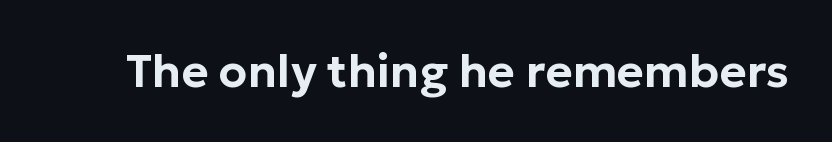
{"serif": "no", "italic": "no", "width": "normal", "stroke_contrast": "low", "x_height": "medium", "monospaced": "no", "underline": "no", "letter_spacing": "normal", "letter_spacing_em": 0.0, "glyph_px": 46}
